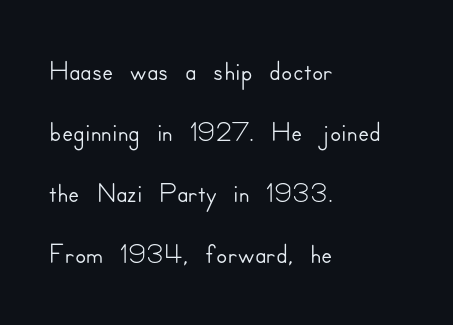
{"serif": "no", "italic": "no", "width": "normal", "stroke_contrast": "low", "x_height": "small", "monospaced": "no", "underline": "no", "align": "left", "line_spacing": "normal", "line_spacing_ratio": 1.49, "letter_spacing": "normal", "letter_spacing_em": 0.0, "glyph_px": 41}
